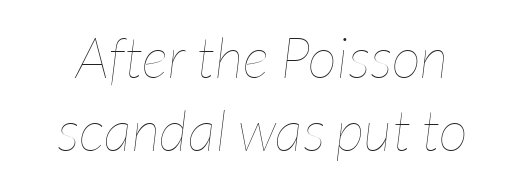
{"italic": "yes", "lean": "right", "slant_degrees": 7, "bold": "no", "weight": "thin", "width": "condensed", "stroke_contrast": "low", "x_height": "medium", "monospaced": "no", "underline": "no", "align": "center", "line_spacing": "normal", "line_spacing_ratio": 1.28, "letter_spacing": "normal", "letter_spacing_em": 0.0, "glyph_px": 57}
